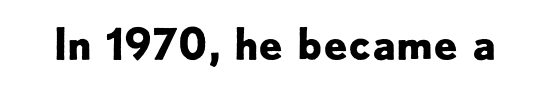
{"serif": "no", "italic": "no", "bold": "yes", "weight": "bold", "width": "normal", "stroke_contrast": "low", "x_height": "small", "monospaced": "no", "underline": "no", "letter_spacing": "normal", "letter_spacing_em": 0.0, "glyph_px": 43}
